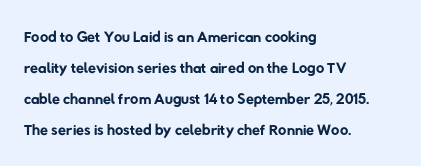
Q: Is the text bold? A: No.
Q: Is the text underlined? A: No.
Q: How is the paragraph aligned? A: Left-aligned.
Q: Is the spacing between letters normal or unusually wide? A: Normal.
Q: Is the spacing between lines tight, normal or loose? A: Normal.
